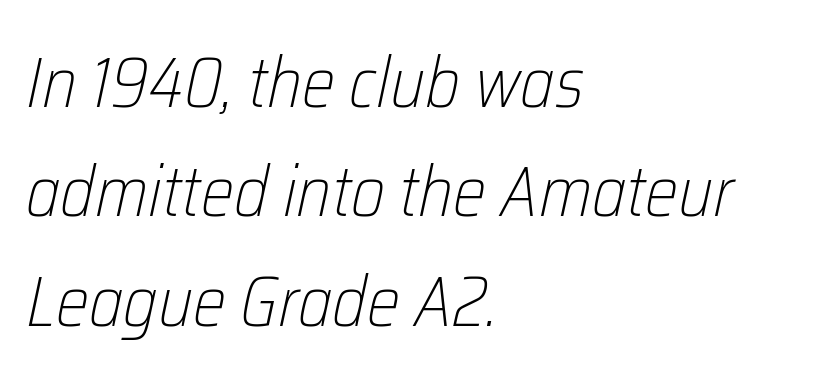
Check under the words: just untouched page. The face used here is rendered with its standard letterfit. All the whitespace from short lines collects on the right. Ink coverage per letter is moderate at most. A typesetter would call this proportional, since set widths differ per character.
